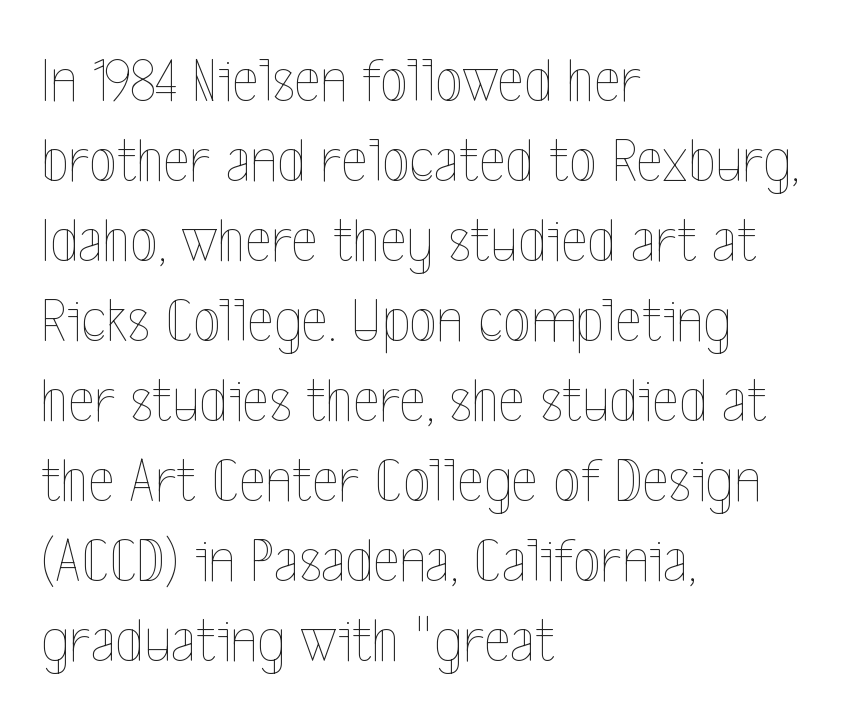
Think of a printed novel: that variable character pitch is what you see here. The rows are spaced the way most documents space them. The letters sit at their default tracking, neither squeezed nor spread. Rule under the text: the space is simply empty. Heaviness? Minimal to ordinary, like unemphasized prose. Rendered with straight, roman letterforms.
